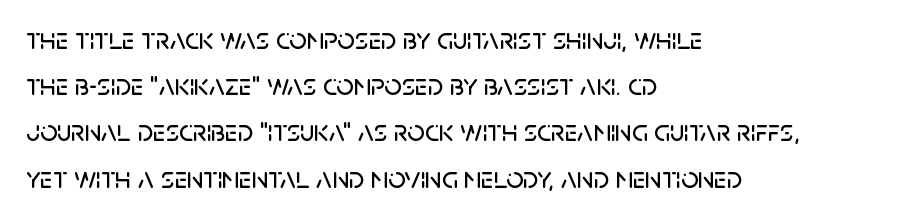
The image shows 30 px sans-serif type, upright; set left-aligned, normal line spacing (1.54x), normal letter spacing, not underlined; low stroke contrast and a large x-height.
